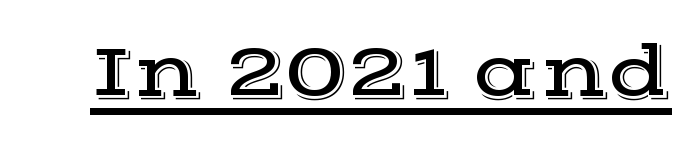
Caption: standard tracking, unaltered. Notice how the stems are strictly vertical — no italics here. Caption: lettering with a line underneath. Proportional: the letters do not fall into vertical columns. What kind of face is this? One with serifs.
